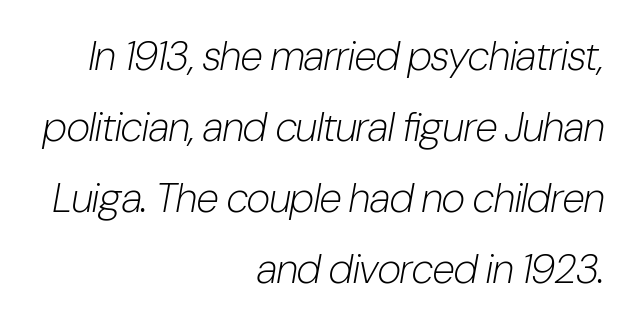
{"italic": "yes", "lean": "right", "slant_degrees": 10, "bold": "no", "weight": "light", "width": "condensed", "stroke_contrast": "low", "x_height": "medium", "monospaced": "no", "underline": "no", "align": "right", "line_spacing_ratio": 1.73, "letter_spacing": "normal", "letter_spacing_em": 0.0, "glyph_px": 41}
